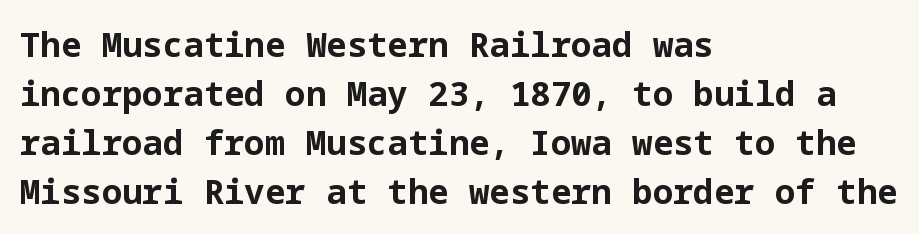
What kind of face is this? One without serifs — a sans. In CSS terms this would be text-align: left. The zone under the glyphs is completely vacant. How would I describe the line gaps? Plain and ordinary. Strokes here are thick enough to call this a true bold.
